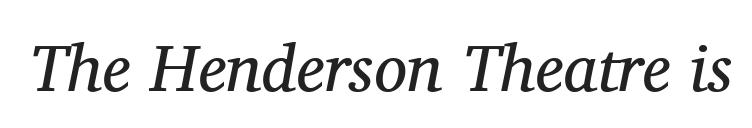
{"serif": "yes", "italic": "yes", "lean": "right", "slant_degrees": 11, "bold": "no", "weight": "regular", "width": "normal", "stroke_contrast": "medium", "x_height": "medium", "monospaced": "no", "underline": "no", "letter_spacing": "normal", "letter_spacing_em": 0.0, "glyph_px": 66}
